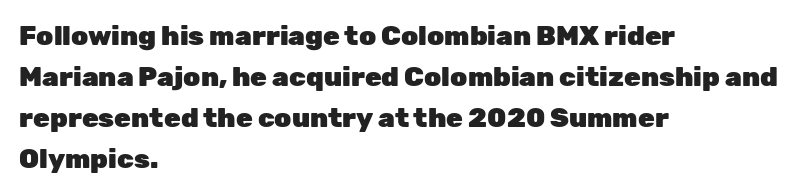
The image shows 27 px bold type, upright; set left-aligned, normal line spacing (1.52x), normal letter spacing, not underlined.
